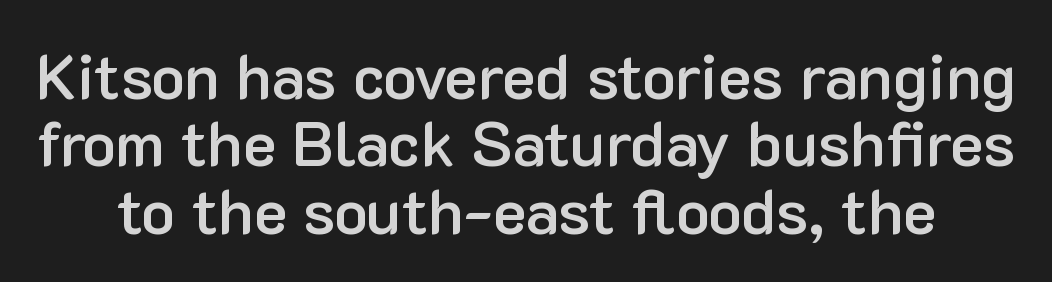
Q: Is the text bold? A: Semi-bold.
Q: Is the text italic (slanted)? A: No, it is upright.
Q: Is the typeface a serif or a sans-serif typeface? A: Sans-serif.
Q: Is the text underlined? A: No.
Q: Is the spacing between letters normal or unusually wide? A: Normal.
Q: Is the spacing between lines tight, normal or loose? A: Tight.
Q: Width (condensed, normal, or wide)? A: Normal.
Q: Stroke contrast? A: Low.
Q: x-height? A: Medium.
Q: Monospaced? A: No.
